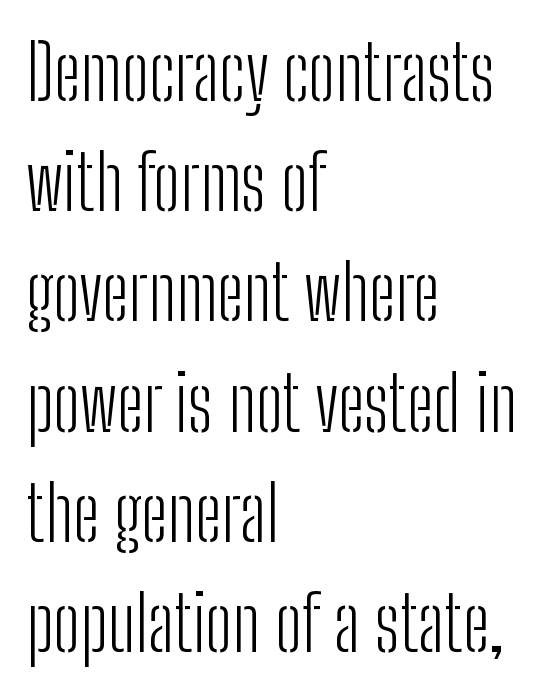
The image shows 76 px light, condensed sans-serif type, upright; set left-aligned, normal line spacing (1.45x), normal letter spacing, not underlined; low stroke contrast and a medium x-height.
